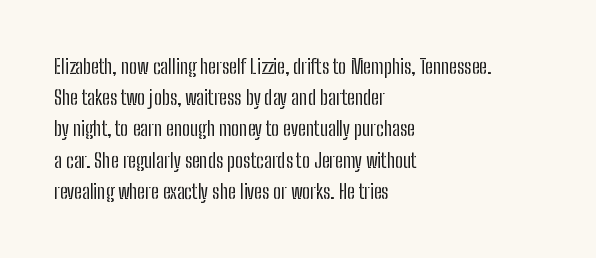
{"italic": "no", "bold": "no", "underline": "no", "align": "left", "line_spacing": "normal", "line_spacing_ratio": 1.56, "letter_spacing": "normal", "letter_spacing_em": 0.0, "glyph_px": 20}
